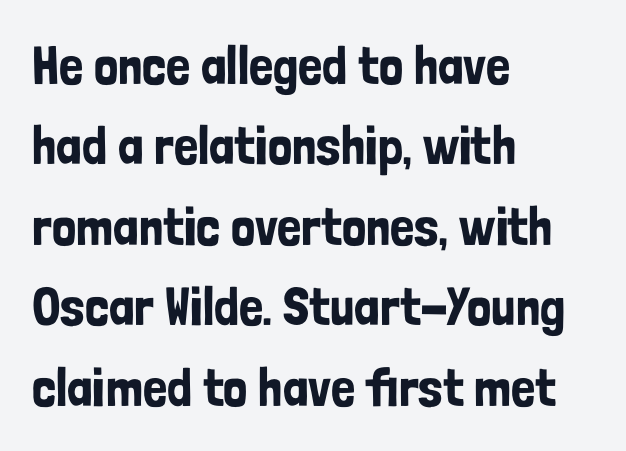
{"serif": "no", "italic": "no", "width": "condensed", "stroke_contrast": "low", "x_height": "medium", "monospaced": "no", "underline": "no", "align": "left", "line_spacing": "normal", "line_spacing_ratio": 1.49, "letter_spacing": "normal", "letter_spacing_em": 0.0, "glyph_px": 54}
